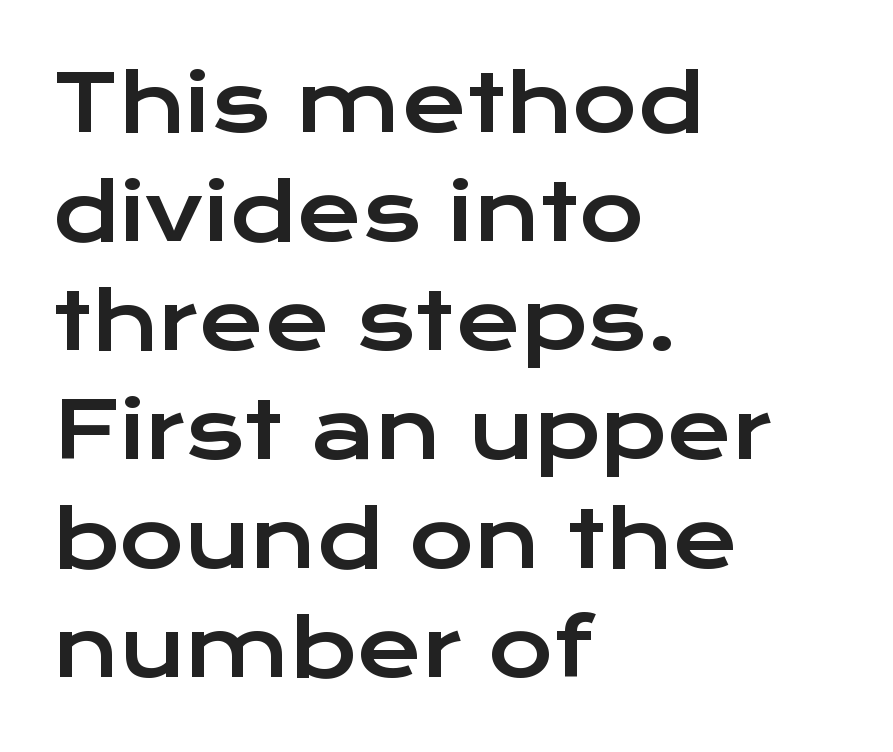
The image shows 79 px wide sans-serif type, upright; set left-aligned, normal line spacing (1.38x), normal letter spacing, not underlined; low stroke contrast and a medium x-height.
